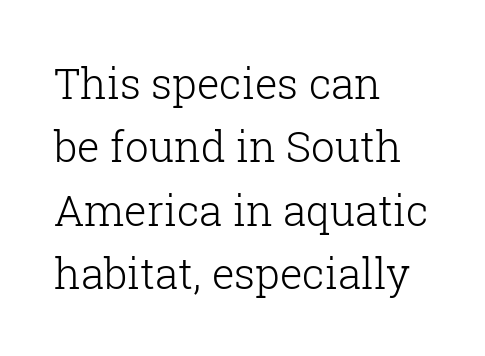
{"serif": "yes", "italic": "no", "bold": "no", "weight": "light", "width": "normal", "stroke_contrast": "low", "x_height": "medium", "monospaced": "no", "underline": "no", "align": "left", "line_spacing": "normal", "line_spacing_ratio": 1.51, "letter_spacing": "normal", "letter_spacing_em": 0.0, "glyph_px": 42}
